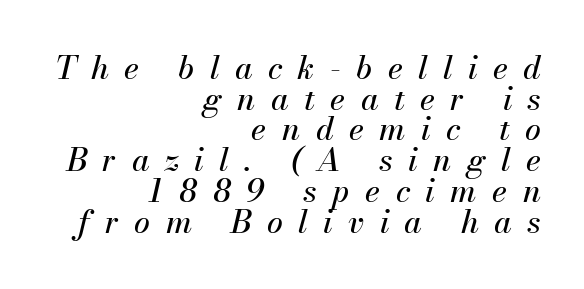
The image shows 32 px text type, italic (leaning right); set right-aligned, tight line spacing (0.96x), unusually wide letter spacing (+0.48 em), not underlined; medium stroke contrast and a small x-height.
